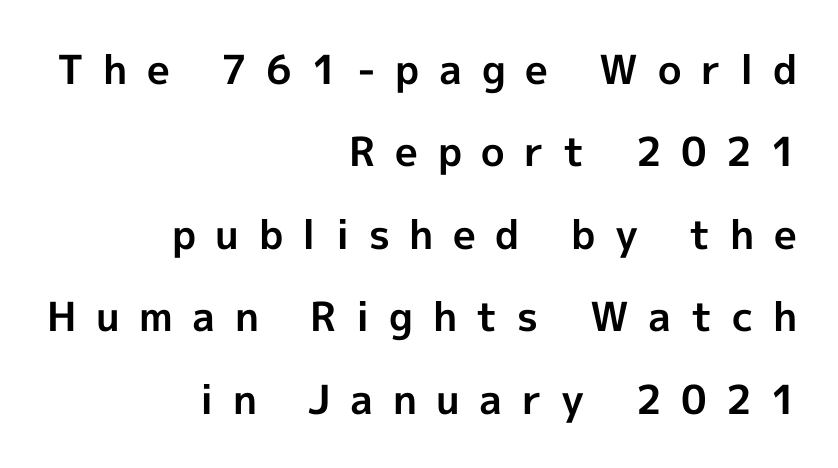
The image shows 40 px bold sans-serif type, upright; set right-aligned, loose line spacing (2.06x), unusually wide letter spacing (+0.49 em), not underlined; a medium x-height.
